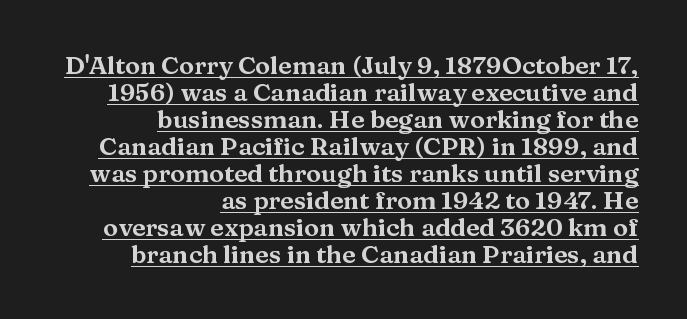
Q: Is the text italic (slanted)? A: No, it is upright.
Q: Is the text underlined? A: Yes.
Q: How is the paragraph aligned? A: Right-aligned.
Q: Is the spacing between letters normal or unusually wide? A: Normal.
Q: Is the spacing between lines tight, normal or loose? A: Tight.
